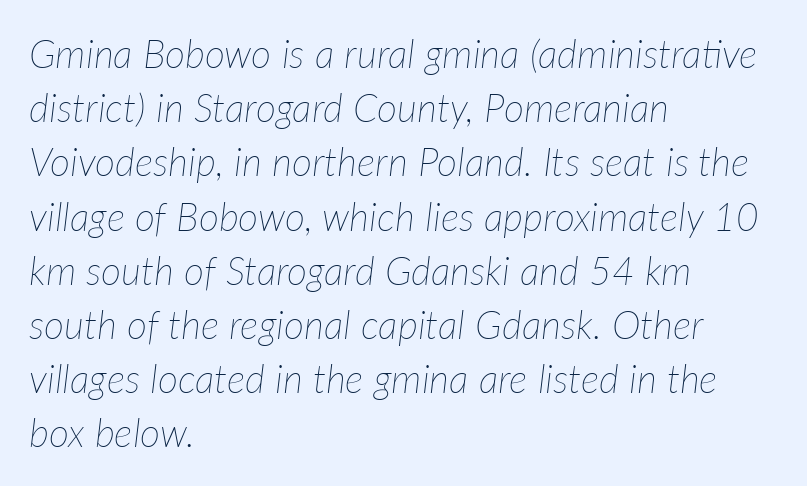
Q: Is the text bold? A: No.
Q: Is the text italic (slanted)? A: Yes, it leans right by about 7 degrees.
Q: Is the text underlined? A: No.
Q: How is the paragraph aligned? A: Left-aligned.
Q: Is the spacing between letters normal or unusually wide? A: Normal.
Q: Is the spacing between lines tight, normal or loose? A: Normal.
Q: Width (condensed, normal, or wide)? A: Normal.
Q: Stroke contrast? A: Low.
Q: x-height? A: Medium.
Q: Monospaced? A: No.
